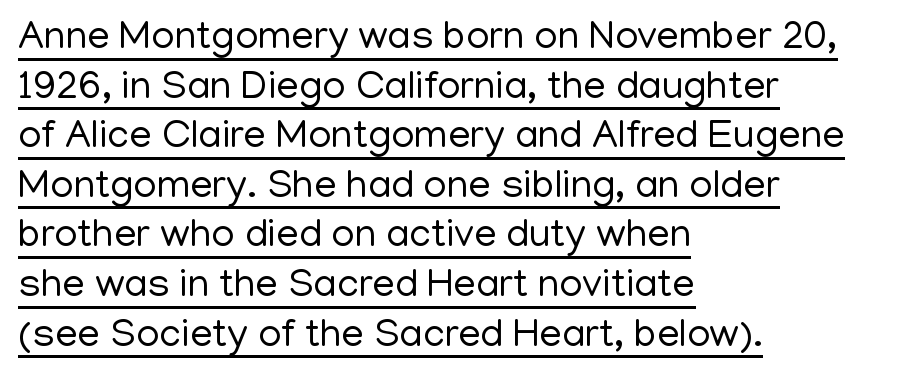
The image shows 40 px regular-weight sans-serif type, upright; set left-aligned, line spacing 1.24x, normal letter spacing, underlined; low stroke contrast and a medium x-height.
